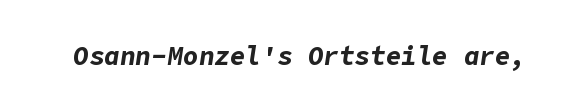
Emphasis-style slanted type is in use. The letterforms sit shoulder to shoulder at normal distance. The typesetting leans heavy: a genuine bold. Words float on clear page, feet unadorned.
